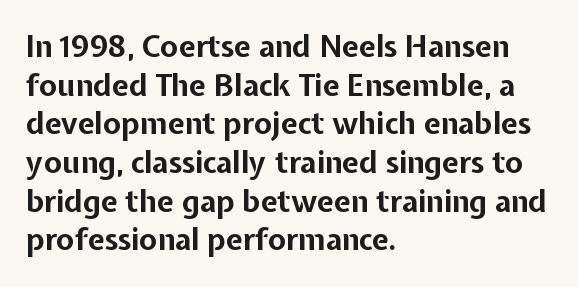
The rows are spaced the way most documents space them. Character widths vary here, with narrow letters taking less room than wide ones. Italic: no, the glyphs are upright roman. The passage shown has conventional tracking throughout.
